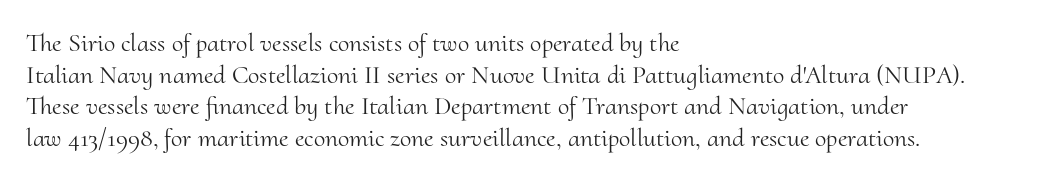
Q: Is the text bold? A: No.
Q: Is the text italic (slanted)? A: No, it is upright.
Q: Is the text underlined? A: No.
Q: How is the paragraph aligned? A: Left-aligned.
Q: Is the spacing between letters normal or unusually wide? A: Normal.
